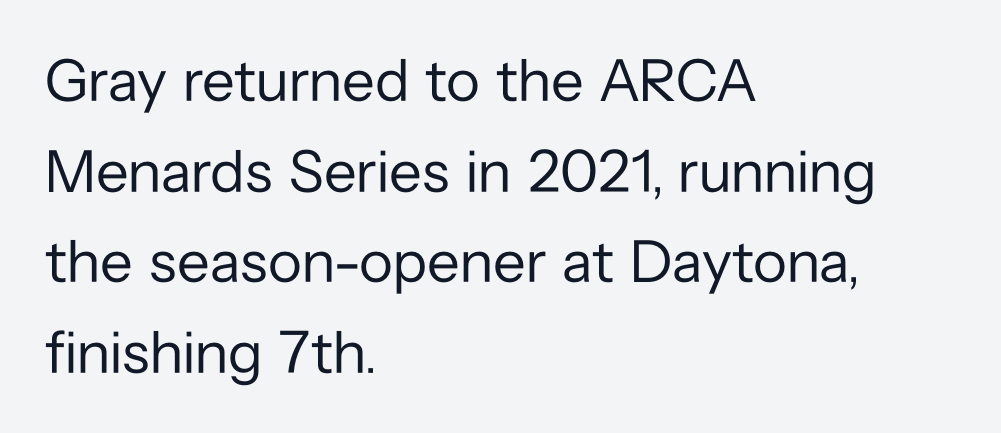
Q: Is the text bold? A: No.
Q: Is the text italic (slanted)? A: No, it is upright.
Q: Is the typeface a serif or a sans-serif typeface? A: Sans-serif.
Q: Is the text underlined? A: No.
Q: How is the paragraph aligned? A: Left-aligned.
Q: Is the spacing between letters normal or unusually wide? A: Normal.
Q: Is the spacing between lines tight, normal or loose? A: Normal.
Q: Width (condensed, normal, or wide)? A: Normal.
Q: Stroke contrast? A: Low.
Q: x-height? A: Medium.
Q: Monospaced? A: No.
